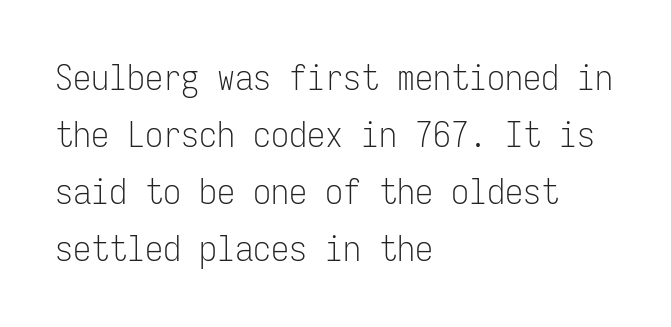
Looks like terminal output: every glyph gets an equal slot. Style check: upright. Inter-character spacing is left at the font's built-in metrics. Honestly, there is no underline to notice here at all.
